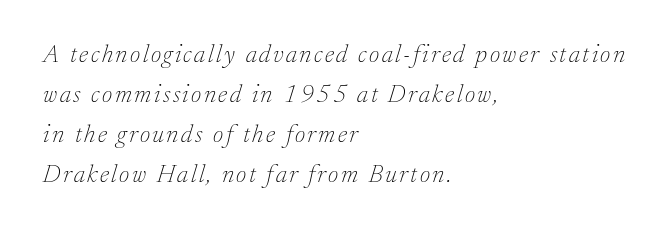
Q: Is the text bold? A: No.
Q: Is the text italic (slanted)? A: Yes, it leans right by about 17 degrees.
Q: Is the text underlined? A: No.
Q: How is the paragraph aligned? A: Left-aligned.
Q: Is the spacing between lines tight, normal or loose? A: Normal.
